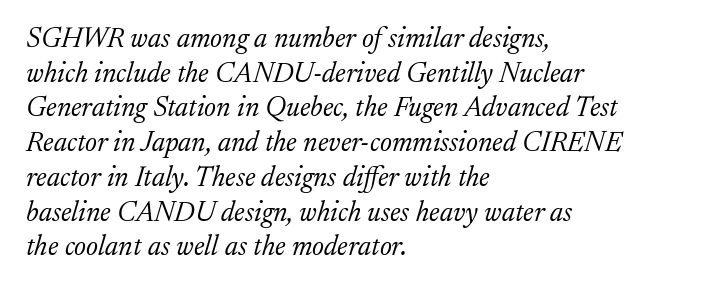
Q: Is the text bold? A: No.
Q: Is the text italic (slanted)? A: Yes, it leans right by about 17 degrees.
Q: Is the typeface a serif or a sans-serif typeface? A: Serif.
Q: Is the text underlined? A: No.
Q: How is the paragraph aligned? A: Left-aligned.
Q: Is the spacing between letters normal or unusually wide? A: Normal.
Q: Width (condensed, normal, or wide)? A: Normal.
Q: Stroke contrast? A: Low.
Q: x-height? A: Medium.
Q: Monospaced? A: No.
